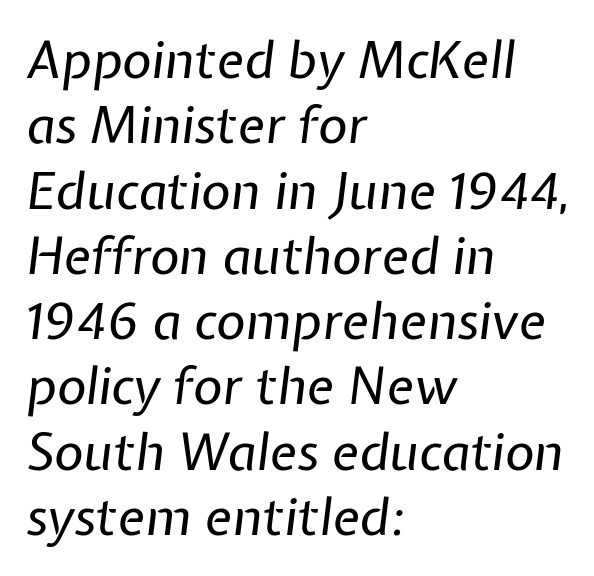
The image shows 51 px regular-weight type, italic (leaning right); set left-aligned, normal line spacing (1.28x), normal letter spacing, not underlined; low stroke contrast and a medium x-height.
